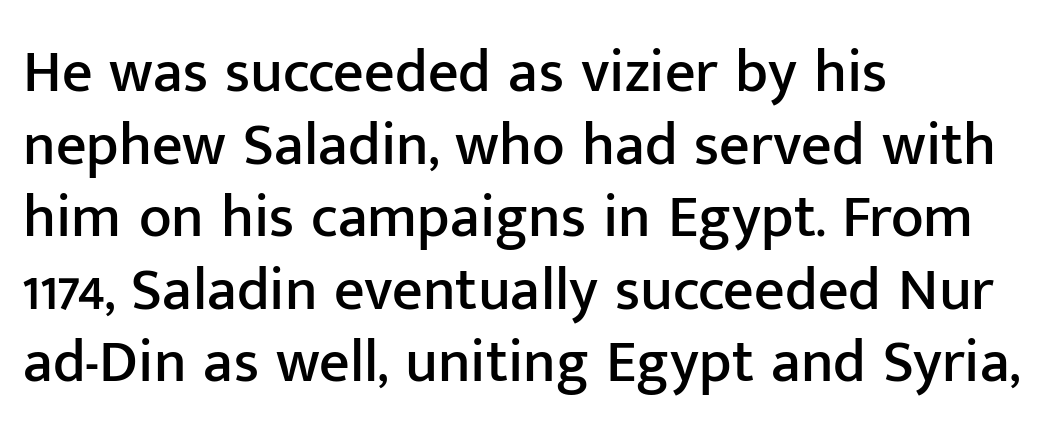
The foot of each line stays bare and open. Do the characters align in a grid? No, the font is proportional. The font's upright variant was chosen for this text. There is no visible air inserted between adjacent glyphs. The paragraph has a hard left edge and a soft right edge.
